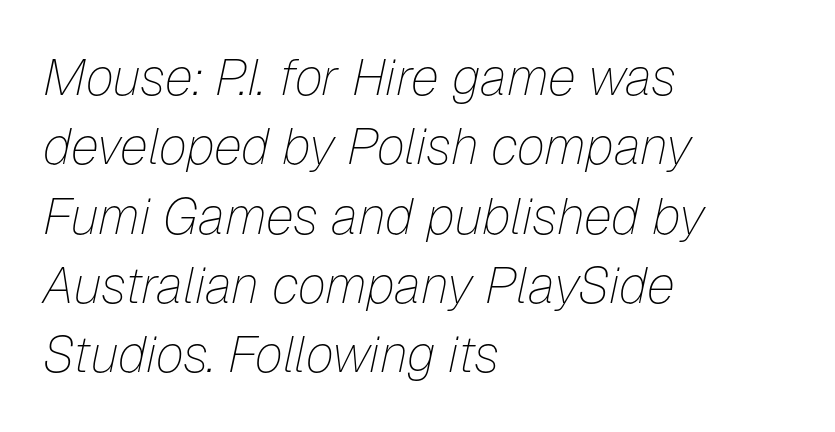
Q: Is the text bold? A: No.
Q: Is the text italic (slanted)? A: Yes, it leans right by about 12 degrees.
Q: Is the text underlined? A: No.
Q: How is the paragraph aligned? A: Left-aligned.
Q: Is the spacing between letters normal or unusually wide? A: Normal.
Q: Is the spacing between lines tight, normal or loose? A: Normal.
Q: Width (condensed, normal, or wide)? A: Normal.
Q: Stroke contrast? A: Low.
Q: x-height? A: Medium.
Q: Monospaced? A: No.
